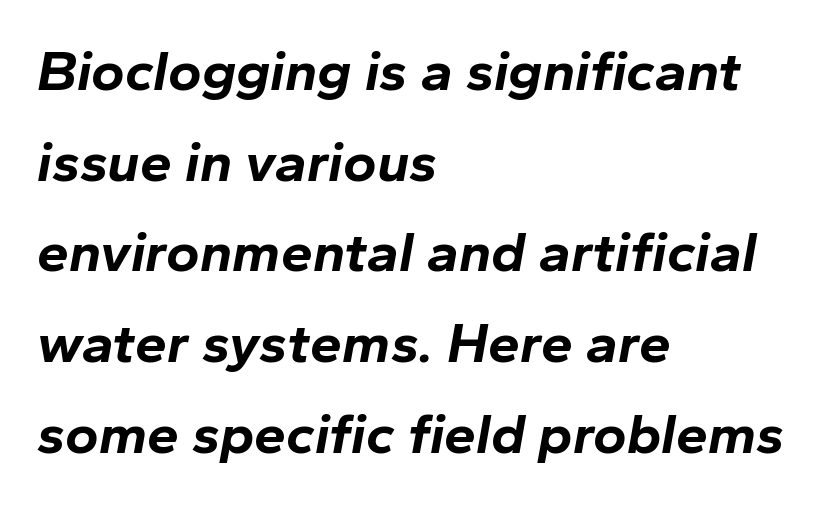
{"italic": "yes", "lean": "right", "slant_degrees": 10, "bold": "yes", "weight": "bold", "width": "normal", "stroke_contrast": "low", "x_height": "medium", "monospaced": "no", "underline": "no", "align": "left", "line_spacing": "normal", "line_spacing_ratio": 1.59, "letter_spacing": "normal", "letter_spacing_em": 0.0, "glyph_px": 57}
